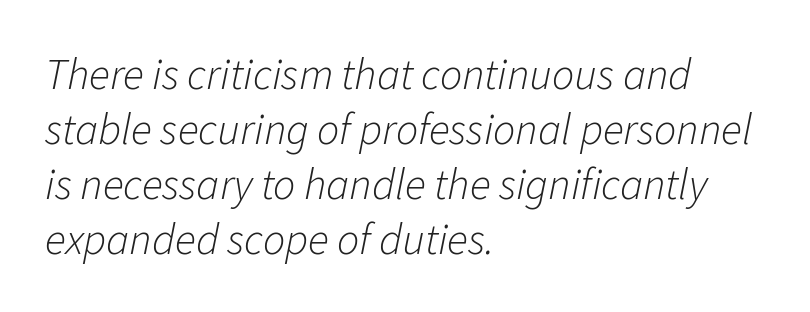
{"italic": "yes", "lean": "right", "slant_degrees": 11, "bold": "no", "weight": "light", "width": "normal", "stroke_contrast": "low", "x_height": "medium", "monospaced": "no", "underline": "no", "align": "left", "line_spacing": "normal", "line_spacing_ratio": 1.25, "letter_spacing": "normal", "letter_spacing_em": 0.0, "glyph_px": 44}
